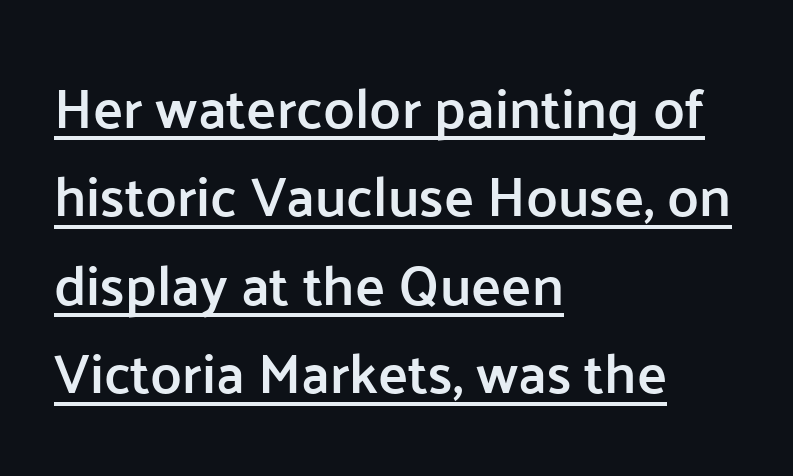
{"serif": "no", "italic": "no", "bold": "semi", "weight": "semibold", "width": "normal", "stroke_contrast": "low", "x_height": "medium", "monospaced": "no", "underline": "yes", "align": "left", "line_spacing": "normal", "line_spacing_ratio": 1.58, "letter_spacing": "normal", "letter_spacing_em": 0.0, "glyph_px": 56}
